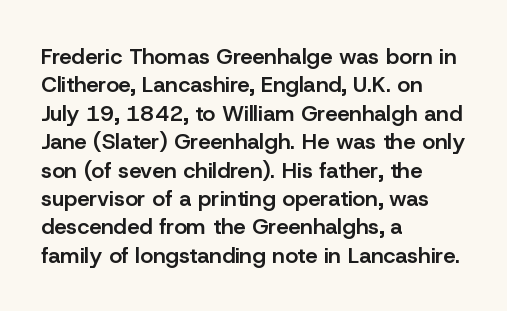
The image shows 22 px text type, upright; set left-aligned, normal line spacing (1.29x), normal letter spacing, not underlined.
